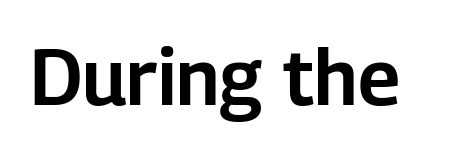
The image shows 77 px sans-serif type, upright; set normal letter spacing, not underlined; low stroke contrast and a medium x-height.
